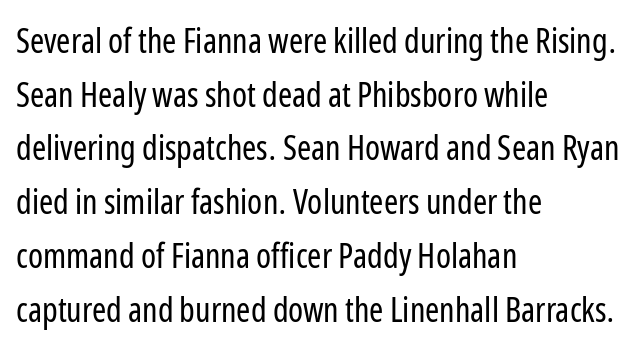
{"serif": "no", "italic": "no", "bold": "no", "weight": "regular", "width": "condensed", "stroke_contrast": "low", "x_height": "medium", "monospaced": "no", "underline": "no", "align": "left", "line_spacing": "normal", "line_spacing_ratio": 1.58, "letter_spacing": "normal", "letter_spacing_em": 0.0, "glyph_px": 34}
